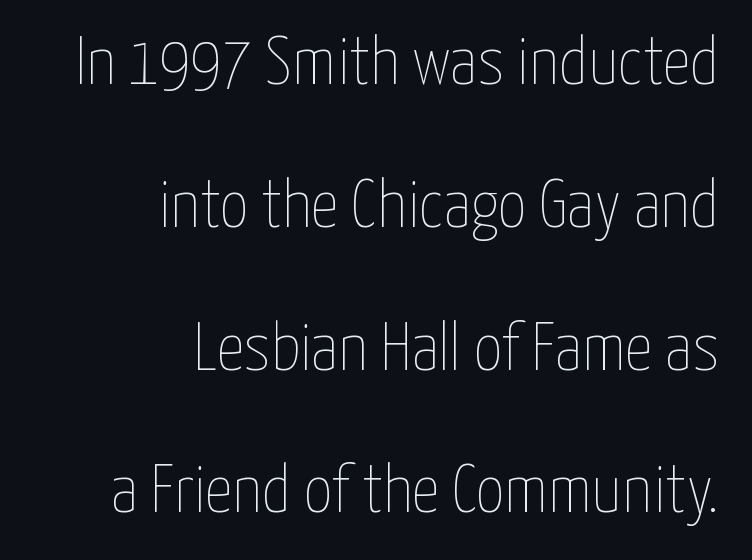
Q: Is the text bold? A: No.
Q: Is the text italic (slanted)? A: No, it is upright.
Q: Is the text underlined? A: No.
Q: How is the paragraph aligned? A: Right-aligned.
Q: Is the spacing between letters normal or unusually wide? A: Normal.
Q: Is the spacing between lines tight, normal or loose? A: Loose.
Q: Width (condensed, normal, or wide)? A: Condensed.
Q: Stroke contrast? A: Low.
Q: x-height? A: Medium.
Q: Monospaced? A: No.
